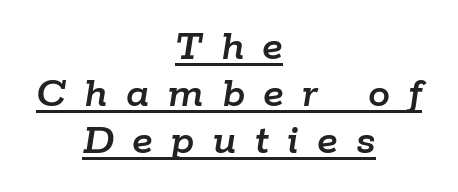
Q: Is the text italic (slanted)? A: Yes, it leans right by about 9 degrees.
Q: Is the text underlined? A: Yes.
Q: How is the paragraph aligned? A: Centered.
Q: Is the spacing between letters normal or unusually wide? A: Unusually wide.
Q: Is the spacing between lines tight, normal or loose? A: Tight.
Q: Width (condensed, normal, or wide)? A: Normal.
Q: Stroke contrast? A: Low.
Q: x-height? A: Medium.
Q: Monospaced? A: No.
